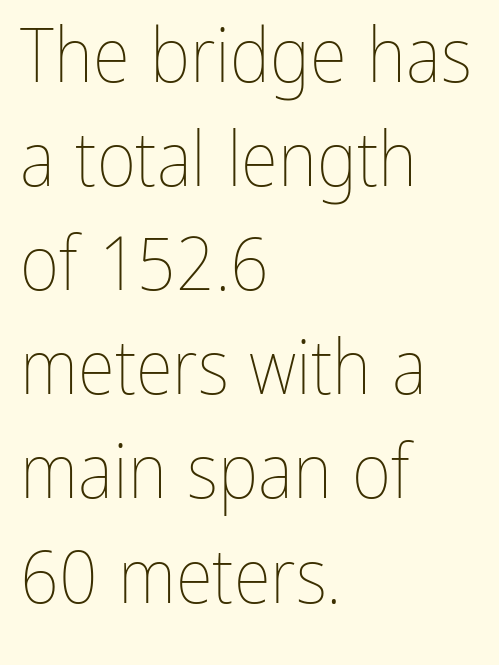
{"italic": "no", "bold": "no", "weight": "thin", "width": "condensed", "stroke_contrast": "low", "x_height": "medium", "monospaced": "no", "underline": "no", "align": "left", "line_spacing": "normal", "line_spacing_ratio": 1.37, "letter_spacing": "normal", "letter_spacing_em": 0.0, "glyph_px": 76}
